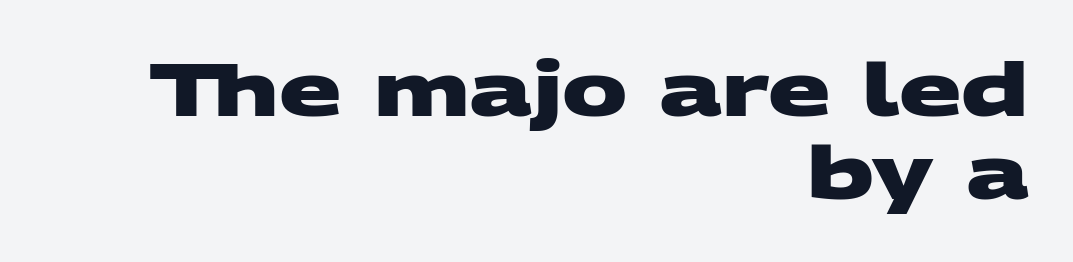
The image shows 73 px heavy, wide sans-serif type; set right-aligned, tight line spacing (1.14x), normal letter spacing, not underlined; medium stroke contrast and a large x-height.
